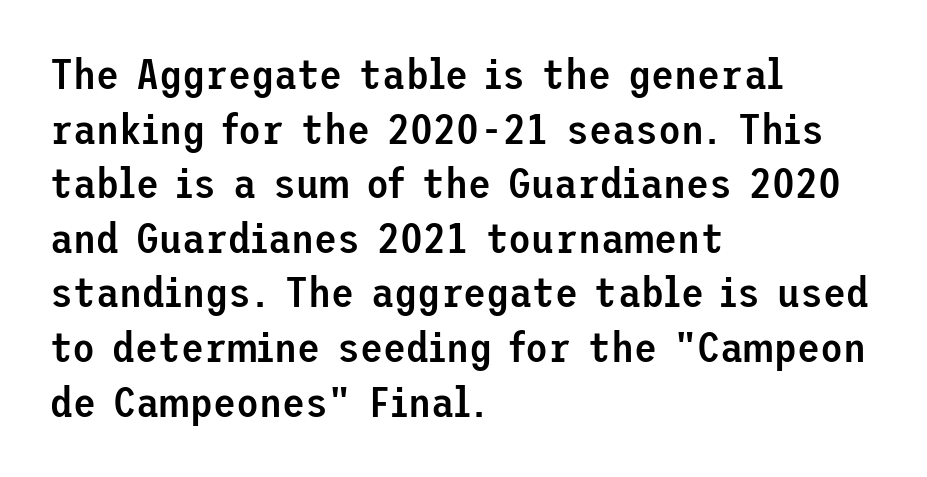
The rendering uses a semibold face; strokes are thickened but not to full bold. Font category for this specimen: sans-serif. Inter-character spacing is left at the font's built-in metrics. The paragraph has a hard left edge and a soft right edge.
